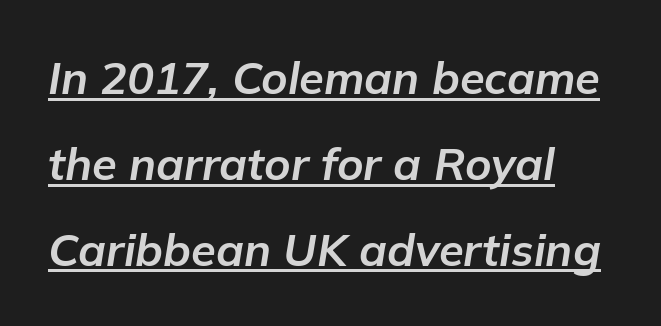
You can tell it's italic because the verticals aren't actually vertical. A dark, heavy texture on the line: the type is bold. Line spacing here is loose. Casual observation: everything's shoved over to the left. In designer terms, the underline attribute is active on this setting.
